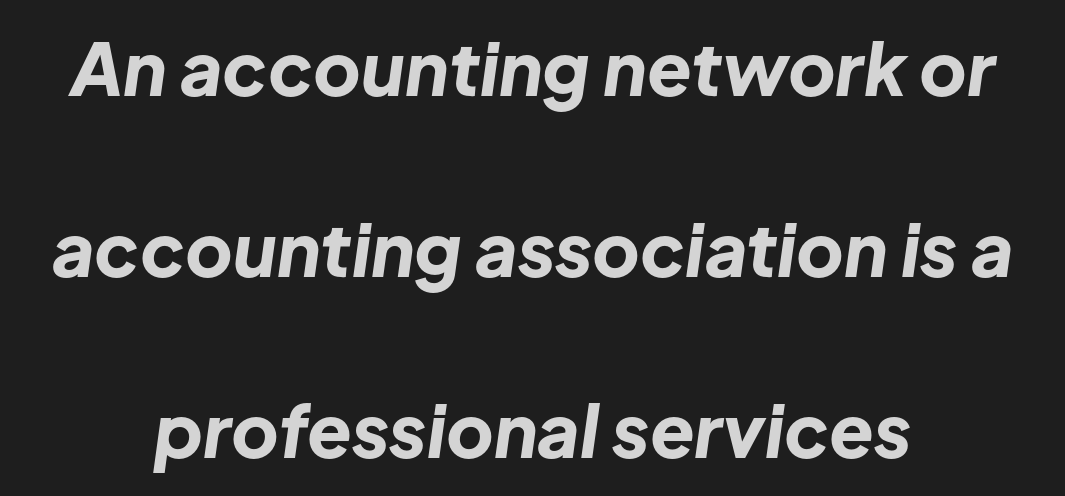
The image shows 73 px bold type, italic (leaning right); set centered, loose line spacing (2.48x), normal letter spacing, not underlined; low stroke contrast and a medium x-height.
